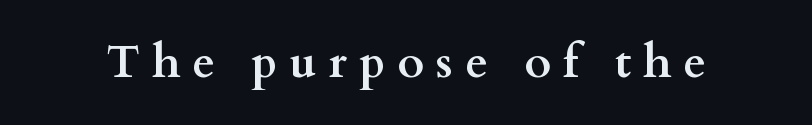
Q: Is the text bold? A: Yes.
Q: Is the text italic (slanted)? A: No, it is upright.
Q: Is the typeface a serif or a sans-serif typeface? A: Serif.
Q: Is the text underlined? A: No.
Q: Is the spacing between letters normal or unusually wide? A: Unusually wide.
Q: Width (condensed, normal, or wide)? A: Wide.
Q: Stroke contrast? A: Medium.
Q: x-height? A: Small.
Q: Monospaced? A: No.
